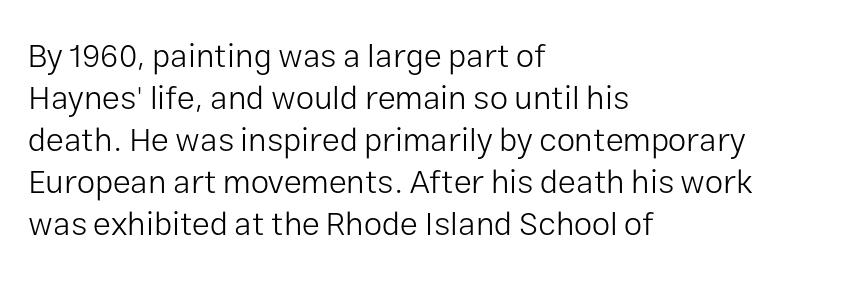
{"serif": "no", "italic": "no", "bold": "no", "weight": "light", "width": "normal", "stroke_contrast": "low", "x_height": "medium", "monospaced": "no", "underline": "no", "align": "left", "line_spacing": "normal", "line_spacing_ratio": 1.27, "letter_spacing": "normal", "letter_spacing_em": 0.0, "glyph_px": 33}
